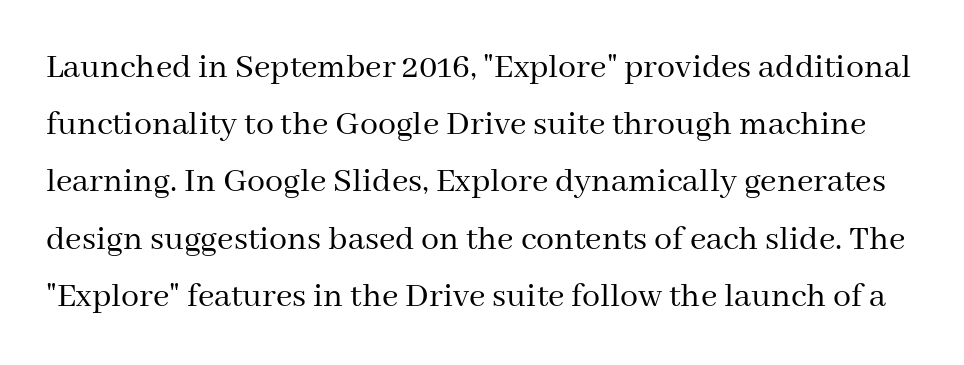
{"serif": "yes", "italic": "no", "bold": "no", "weight": "regular", "width": "normal", "stroke_contrast": "medium", "x_height": "medium", "monospaced": "no", "underline": "no", "line_spacing": "normal", "line_spacing_ratio": 1.59, "letter_spacing": "normal", "letter_spacing_em": 0.0, "glyph_px": 36}
